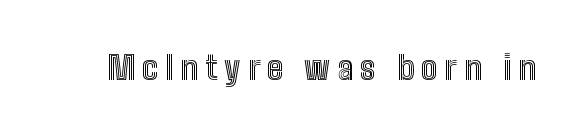
Q: Is the text italic (slanted)? A: No, it is upright.
Q: Is the text underlined? A: No.
Q: Is the spacing between letters normal or unusually wide? A: Unusually wide.
Q: Width (condensed, normal, or wide)? A: Condensed.
Q: x-height? A: Medium.
Q: Monospaced? A: No.
